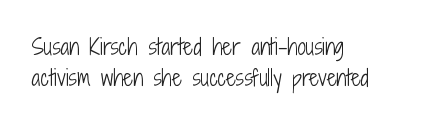
Q: Is the text bold? A: No.
Q: Is the text italic (slanted)? A: No, it is upright.
Q: Is the text underlined? A: No.
Q: How is the paragraph aligned? A: Left-aligned.
Q: Is the spacing between letters normal or unusually wide? A: Normal.
Q: Is the spacing between lines tight, normal or loose? A: Normal.
